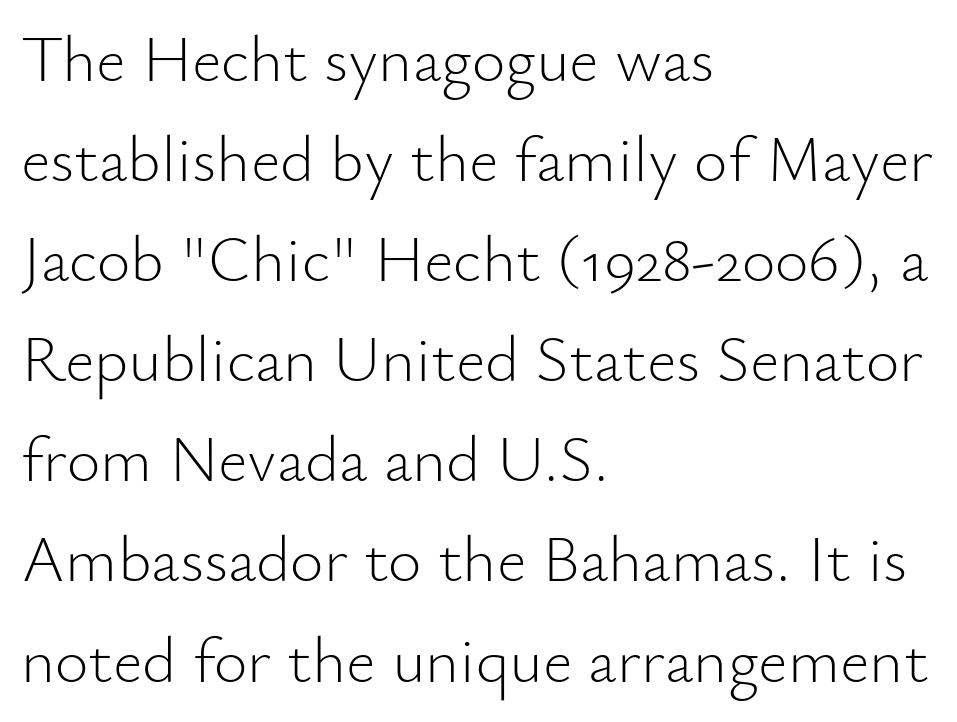
Weight: in the light-to-regular range. Spacing verdict: proportional, widths tailored to each character. A typesetter would call this leading conventional body-copy spacing. The designer went with a sans here, leaving each stem footless. The text block is weighted toward the left margin, trailing off unevenly rightward. Just letters on the line, the space beneath them empty.
